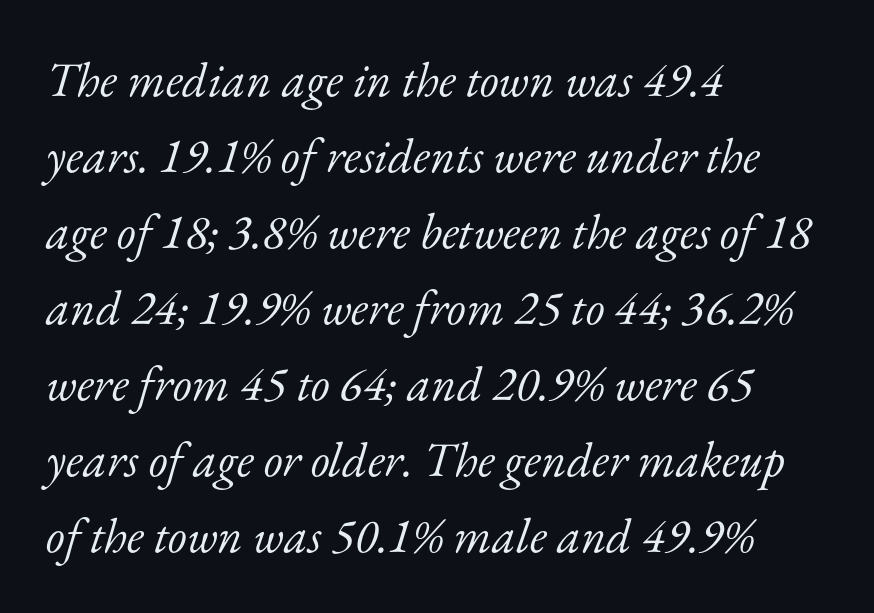
Q: Is the text bold? A: No.
Q: Is the text italic (slanted)? A: Yes, it leans right by about 17 degrees.
Q: Is the typeface a serif or a sans-serif typeface? A: Serif.
Q: Is the text underlined? A: No.
Q: How is the paragraph aligned? A: Left-aligned.
Q: Is the spacing between letters normal or unusually wide? A: Normal.
Q: Is the spacing between lines tight, normal or loose? A: Normal.
Q: Width (condensed, normal, or wide)? A: Normal.
Q: Stroke contrast? A: Low.
Q: x-height? A: Small.
Q: Monospaced? A: No.
